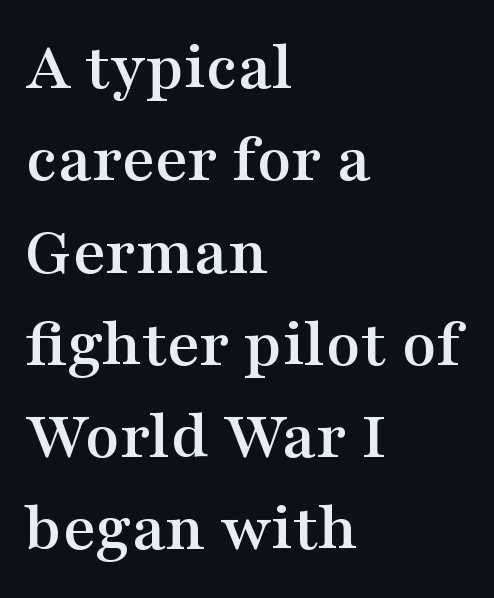
{"serif": "yes", "italic": "no", "width": "wide", "stroke_contrast": "medium", "x_height": "medium", "monospaced": "no", "underline": "no", "align": "left", "line_spacing": "normal", "line_spacing_ratio": 1.3, "letter_spacing": "normal", "letter_spacing_em": 0.0, "glyph_px": 71}
